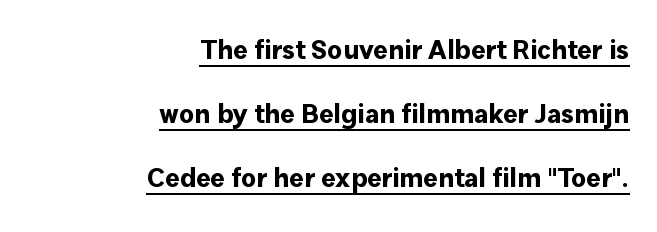
If you drew a line through each stem, it would be perfectly vertical. Does the weight exceed regular? Yes, all the way to bold. The glyphs are accompanied by a horizontal stroke just below them. Spacing between characters is what you'd get straight out of the box.
